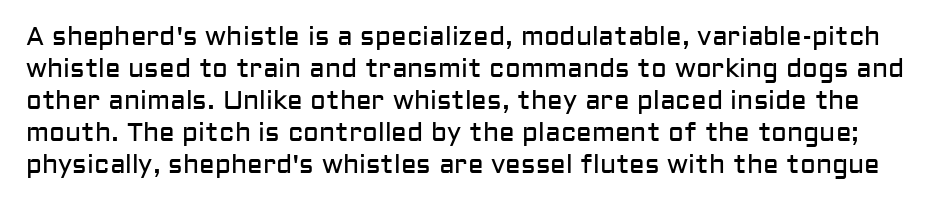
The image shows 26 px text type, upright; set line spacing 1.23x, normal letter spacing, not underlined.
